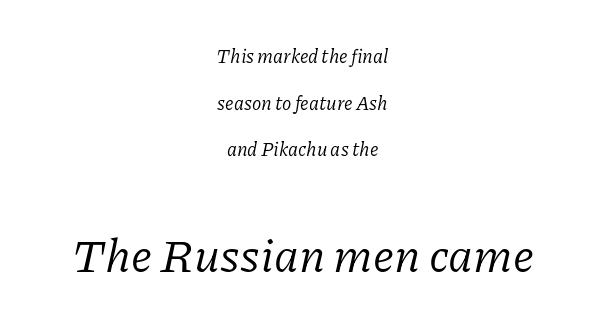
The image shows 47 px regular-weight serif type, italic (leaning right); set centered, loose line spacing (2.46x), normal letter spacing, not underlined; the second (bottom) block is 2.47x larger; low stroke contrast and a medium x-height.
